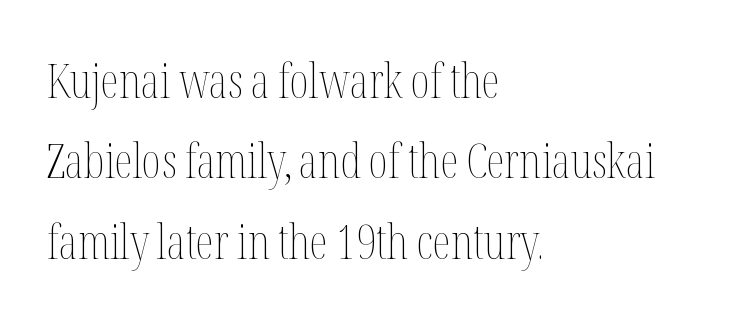
The space directly below the letters is spotless. No letter is thick-stroked: the sample isn't bold. Here the designer chose a conventional face with non-uniform glyph widths. Left-aligned paragraph, ragged on the right. Spacing between characters is what you'd get straight out of the box. A typesetter would mark this as roman, not italic.
